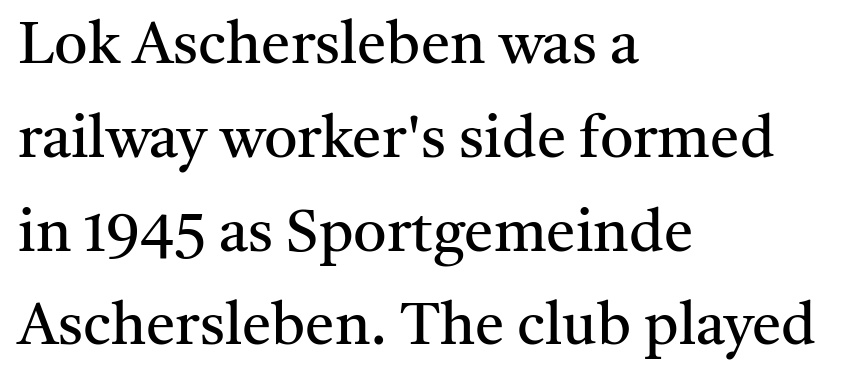
Q: Is the text bold? A: No.
Q: Is the text italic (slanted)? A: No, it is upright.
Q: Is the typeface a serif or a sans-serif typeface? A: Serif.
Q: Is the text underlined? A: No.
Q: How is the paragraph aligned? A: Left-aligned.
Q: Is the spacing between letters normal or unusually wide? A: Normal.
Q: Is the spacing between lines tight, normal or loose? A: Normal.
Q: Width (condensed, normal, or wide)? A: Normal.
Q: Stroke contrast? A: Medium.
Q: x-height? A: Medium.
Q: Monospaced? A: No.
